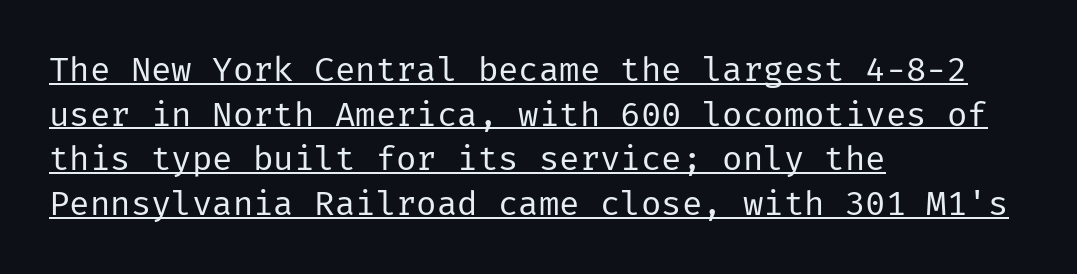
{"serif": "no", "italic": "no", "bold": "no", "weight": "regular", "width": "normal", "stroke_contrast": "low", "x_height": "medium", "underline": "yes", "align": "left", "line_spacing": "normal", "line_spacing_ratio": 1.31, "letter_spacing": "normal", "letter_spacing_em": 0.0, "glyph_px": 34}
